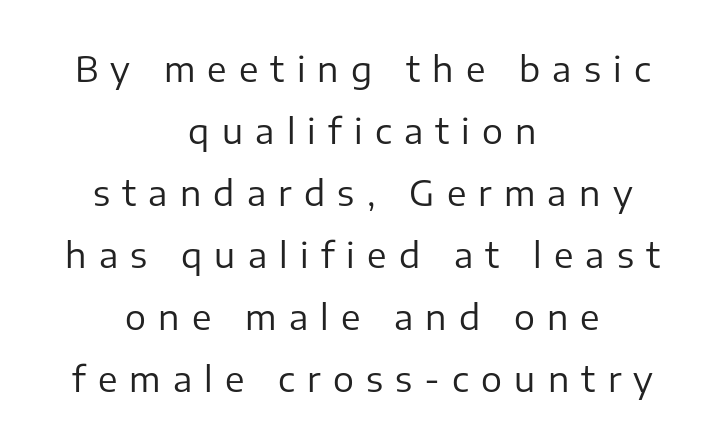
The image shows 35 px regular-weight sans-serif type, upright; set centered, line spacing 1.77x, unusually wide letter spacing (+0.35 em), not underlined; low stroke contrast and a medium x-height.
